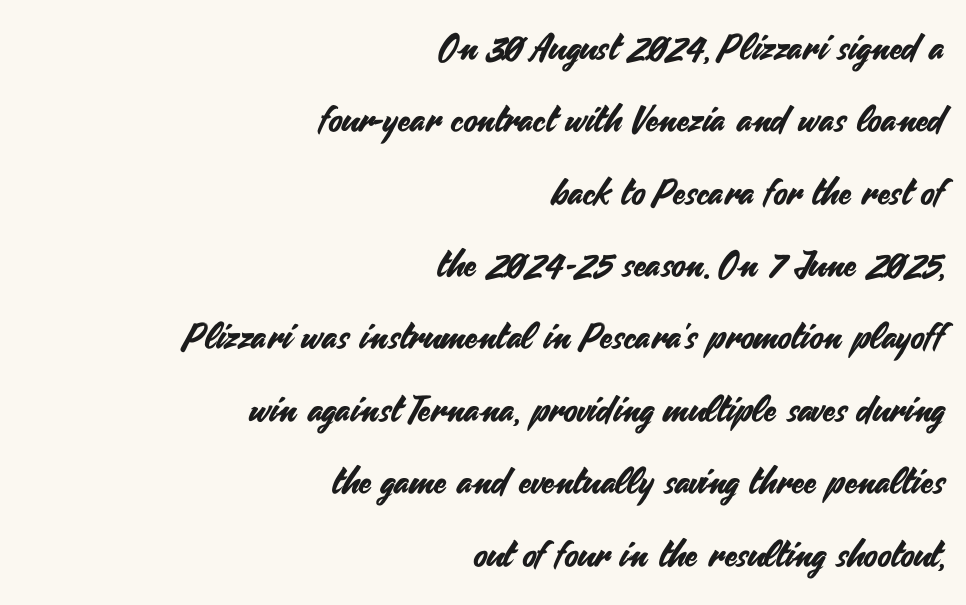
The compositor pushed each line to the right boundary. Honestly, the rows look like they've been pulled way apart. Decoration check: the copy has no underline. Think of a printed novel: that variable character pitch is what you see here. Classification — sans serif.
